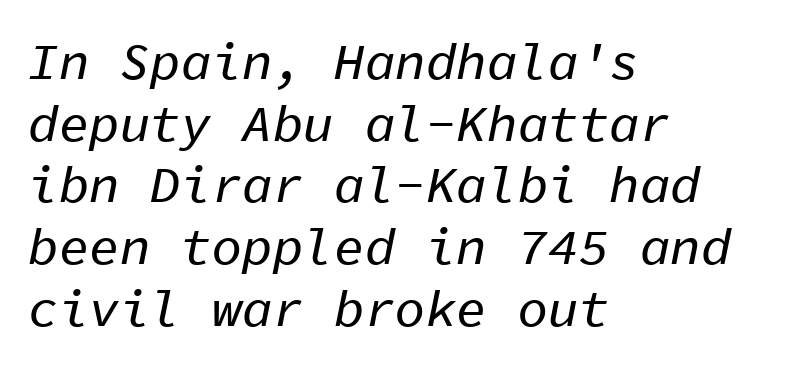
This rendering uses left alignment, leaving the right contour irregular. Underlining? Definitely not there. In terms of posture, this sample is oblique. Every character here occupies the same horizontal width, giving the sample a typewriter-like rhythm. The rendering keeps characters at their native spacing.
